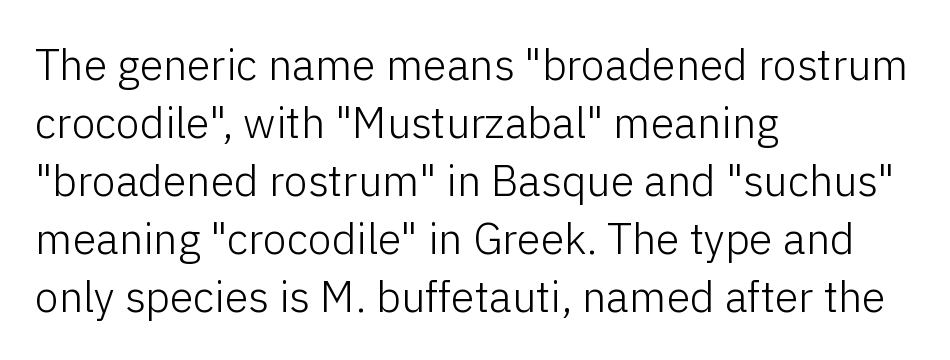
Note the varied advance widths — an 'i' is clearly narrower than an 'm'. Each row of text sits above clean, open space. Students, observe: this is what conventionally led text looks like. In CSS terms this would be text-align: left. The specimen reads as upright at a glance. How are the letters spaced? Ordinarily, with no added tracking.
